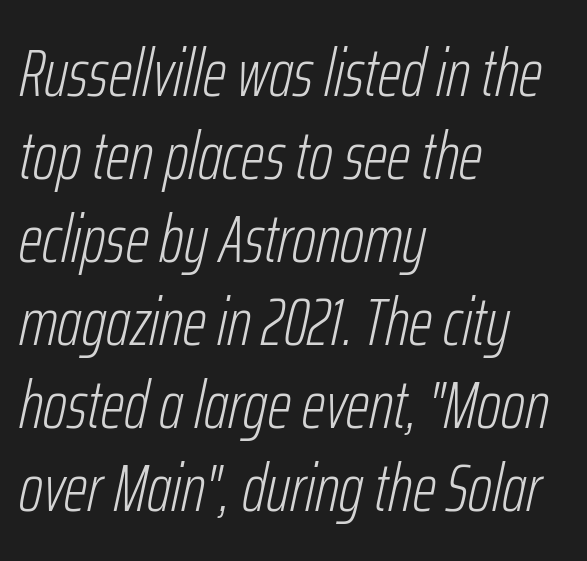
{"italic": "yes", "lean": "right", "slant_degrees": 12, "bold": "no", "weight": "light", "width": "condensed", "stroke_contrast": "low", "x_height": "medium", "monospaced": "no", "underline": "no", "align": "left", "line_spacing_ratio": 1.24, "letter_spacing": "normal", "letter_spacing_em": 0.0, "glyph_px": 67}
